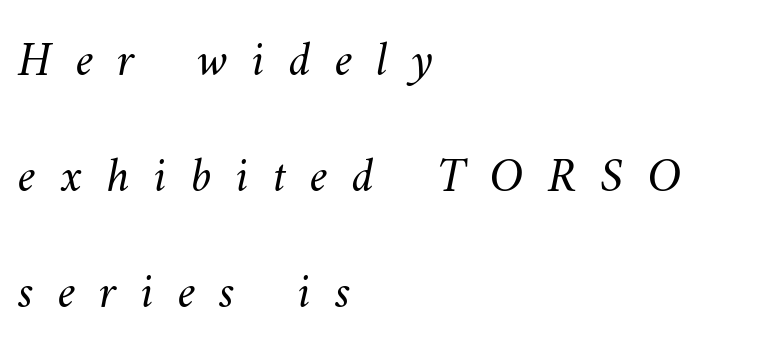
Q: Is the text bold? A: No.
Q: Is the text underlined? A: No.
Q: How is the paragraph aligned? A: Left-aligned.
Q: Is the spacing between letters normal or unusually wide? A: Unusually wide.
Q: Is the spacing between lines tight, normal or loose? A: Loose.
Q: Width (condensed, normal, or wide)? A: Normal.
Q: Stroke contrast? A: Medium.
Q: x-height? A: Small.
Q: Monospaced? A: No.
